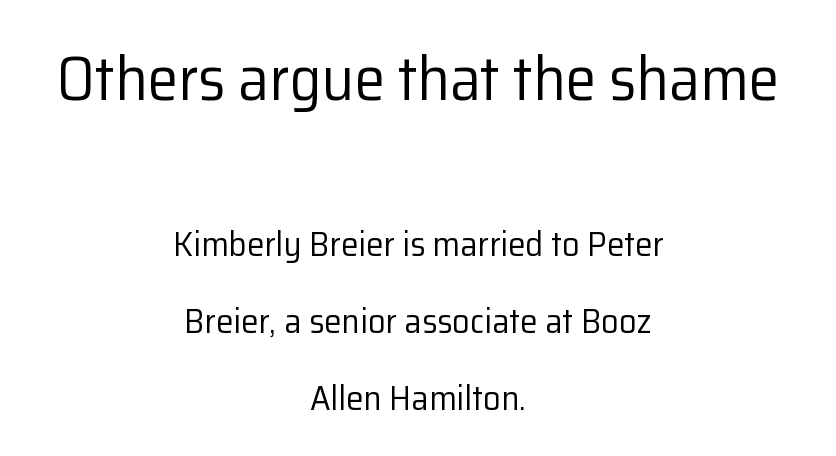
{"serif": "no", "italic": "no", "bold": "no", "weight": "regular", "width": "normal", "stroke_contrast": "low", "x_height": "medium", "monospaced": "no", "underline": "no", "align": "center", "line_spacing": "loose", "line_spacing_ratio": 2.21, "letter_spacing": "normal", "letter_spacing_em": 0.0, "larger_block": "first", "size_ratio": 1.77, "glyph_px": 62}
